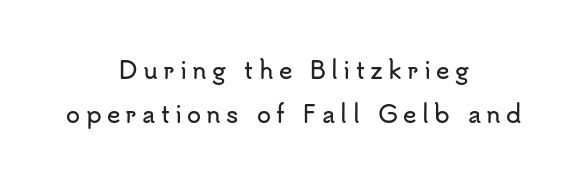
Leftover space on each line is divided equally before and after the words. Upright lettering throughout. Each row of text sits above clean, open space. These lines stand farther apart than default settings would place them. You could only call the tracking loose — the letters float apart.
